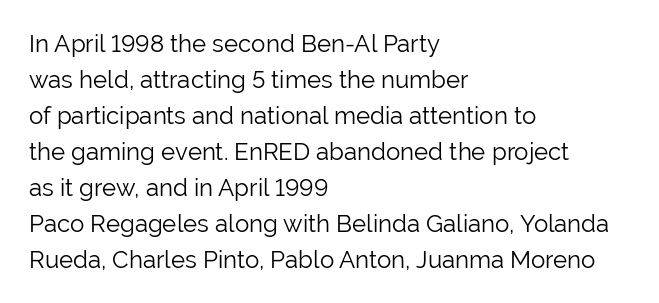
The image shows 24 px text type, upright; set left-aligned, normal line spacing (1.5x), normal letter spacing, not underlined.
